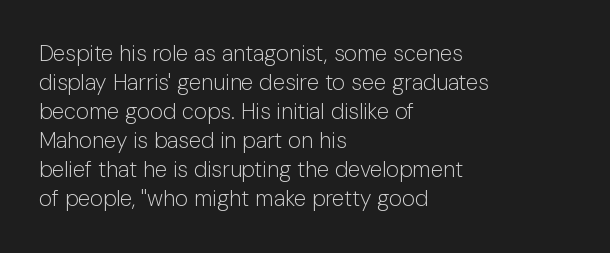
{"italic": "no", "bold": "no", "underline": "no", "align": "left", "line_spacing": "normal", "line_spacing_ratio": 1.32, "letter_spacing": "normal", "letter_spacing_em": 0.0, "glyph_px": 22}
